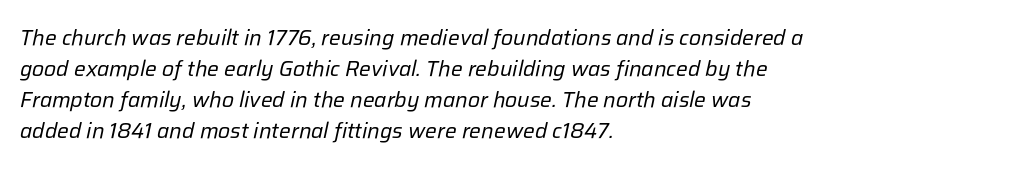
The image shows 22 px text type, italic (leaning right); set left-aligned, normal line spacing (1.41x), normal letter spacing, not underlined.
